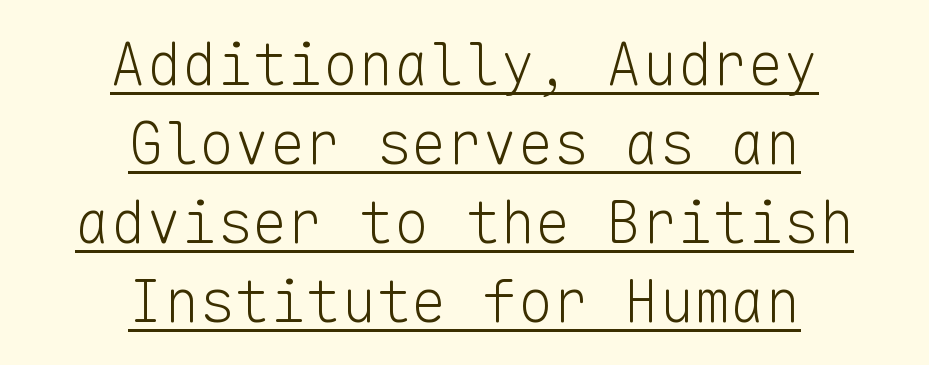
Q: Is the text bold? A: No.
Q: Is the text italic (slanted)? A: No, it is upright.
Q: Is the typeface a serif or a sans-serif typeface? A: Sans-serif.
Q: Is the text underlined? A: Yes.
Q: How is the paragraph aligned? A: Centered.
Q: Is the spacing between letters normal or unusually wide? A: Normal.
Q: Is the spacing between lines tight, normal or loose? A: Normal.
Q: Width (condensed, normal, or wide)? A: Normal.
Q: Stroke contrast? A: Low.
Q: x-height? A: Medium.
Q: Monospaced? A: Yes.
